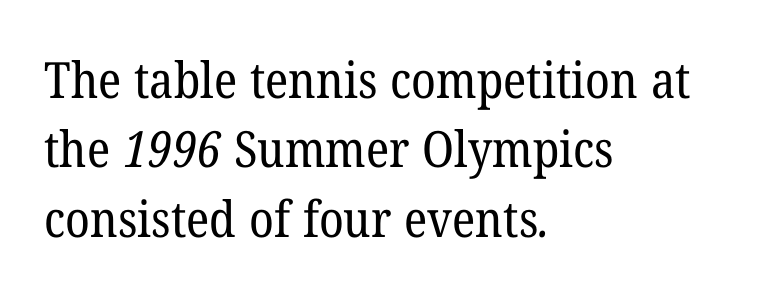
Q: Is the text bold? A: No.
Q: Is the typeface a serif or a sans-serif typeface? A: Serif.
Q: Is the text underlined? A: No.
Q: How is the paragraph aligned? A: Left-aligned.
Q: Is the spacing between letters normal or unusually wide? A: Normal.
Q: Is the spacing between lines tight, normal or loose? A: Normal.
Q: Width (condensed, normal, or wide)? A: Normal.
Q: Stroke contrast? A: Low.
Q: x-height? A: Medium.
Q: Monospaced? A: No.
